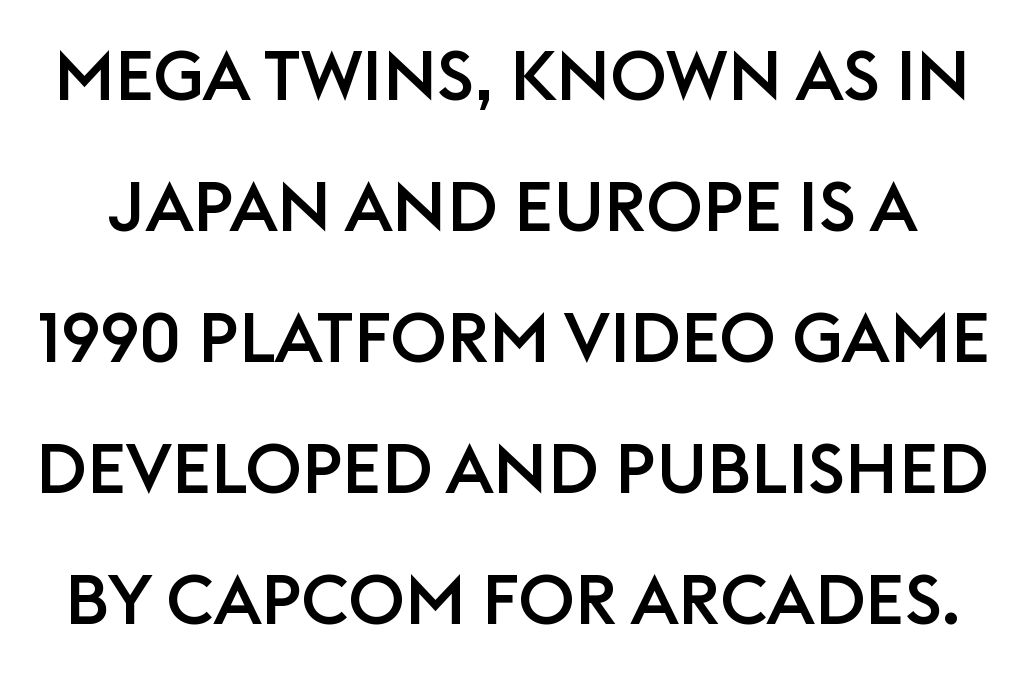
Q: Is the text italic (slanted)? A: No, it is upright.
Q: Is the typeface a serif or a sans-serif typeface? A: Sans-serif.
Q: Is the text underlined? A: No.
Q: Is the spacing between letters normal or unusually wide? A: Normal.
Q: Width (condensed, normal, or wide)? A: Normal.
Q: Stroke contrast? A: Low.
Q: x-height? A: Large.
Q: Monospaced? A: No.
